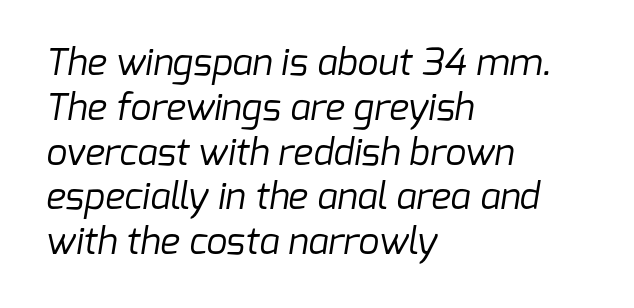
{"serif": "no", "bold": "no", "weight": "regular", "width": "normal", "stroke_contrast": "low", "x_height": "medium", "monospaced": "no", "underline": "no", "align": "left", "line_spacing_ratio": 1.21, "letter_spacing": "normal", "letter_spacing_em": 0.0, "glyph_px": 37}
